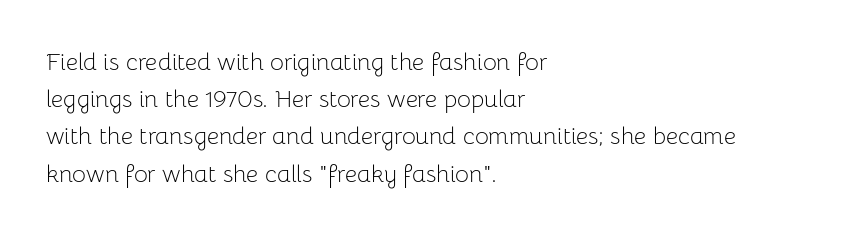
Ordinary non-slanted type is in use. This sample uses plain, unmodified letter spacing. Has an underline been added? It has not. The designer left line spacing at the default. The cut favours lightness, reaching ordinary text weight at its darkest. Layout note: lines flush left.
